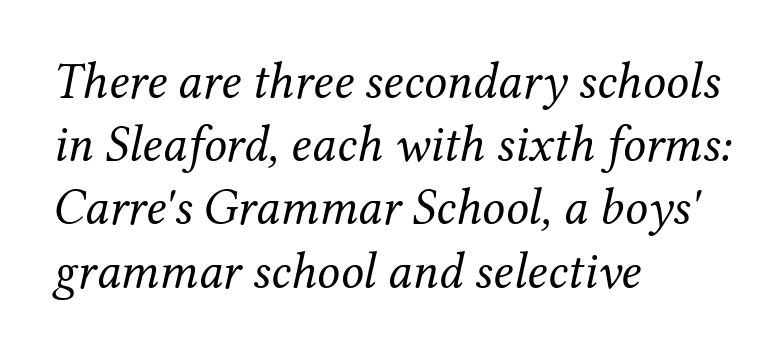
The weight would be labelled regular, book, light, or lighter still. Lines of text with bare space underneath. Leftover space on each line is placed entirely after the last word. Slanted lettering throughout.
